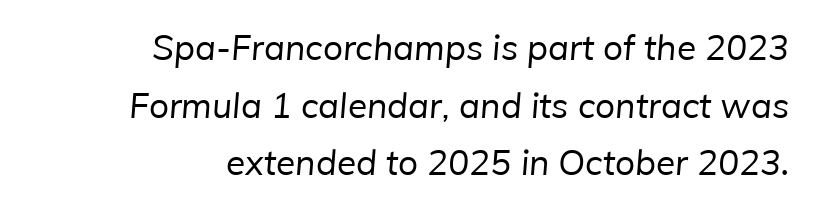
The face used here is proportionally spaced, like ordinary book or web type. Letters rest on an invisible, unmarked baseline. These lines are composed in type without serifs. The letterforms sit shoulder to shoulder at normal distance. Heft: none added — not bold. In CSS terms this would be text-align: right.
